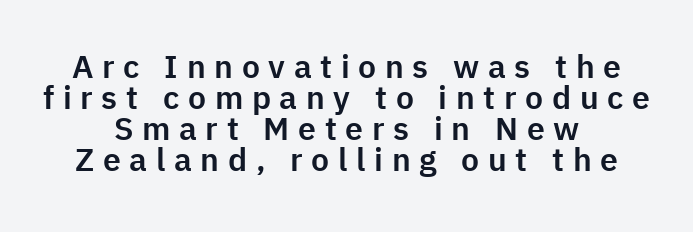
Q: Is the text italic (slanted)? A: No, it is upright.
Q: Is the typeface a serif or a sans-serif typeface? A: Sans-serif.
Q: Is the text underlined? A: No.
Q: How is the paragraph aligned? A: Centered.
Q: Is the spacing between letters normal or unusually wide? A: Unusually wide.
Q: Is the spacing between lines tight, normal or loose? A: Tight.
Q: Width (condensed, normal, or wide)? A: Normal.
Q: Stroke contrast? A: Low.
Q: x-height? A: Medium.
Q: Monospaced? A: No.
